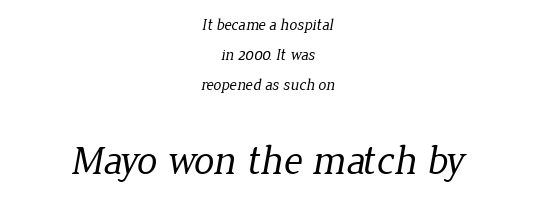
The image shows 41 px regular-weight serif type; set centered, line spacing 1.89x, normal letter spacing, not underlined; the second (bottom) block is 2.56x larger; low stroke contrast and a medium x-height.
